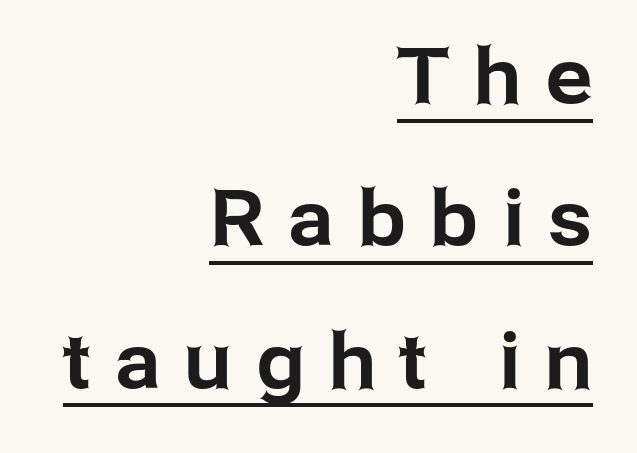
Descenders here cross a horizontal rule under the line. Words appear elongated and porous because spacing is wide. Alignment: flush right. Is this a fixed-width face? No — the glyphs have proportional, varying widths.
